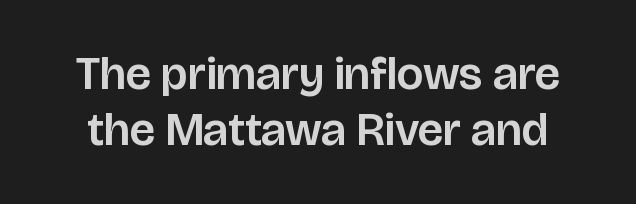
Notice how the stems are strictly vertical — no italics here. The letterforms sit shoulder to shoulder at normal distance. The font family rendered here belongs to the sans-serif group. The face used here is proportionally spaced, like ordinary book or web type.
